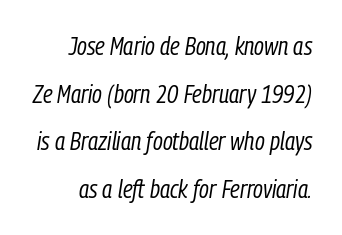
The image shows 25 px text type, italic (leaning right); set loose line spacing (1.91x), normal letter spacing, not underlined.
